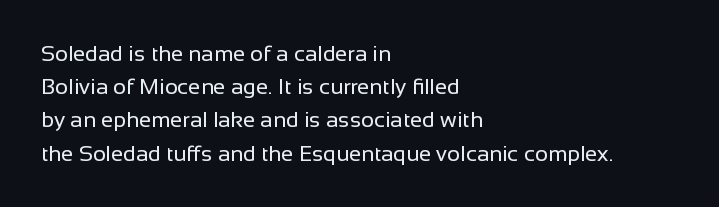
{"italic": "no", "bold": "no", "underline": "no", "align": "left", "line_spacing": "normal", "line_spacing_ratio": 1.51, "letter_spacing": "normal", "letter_spacing_em": 0.0, "glyph_px": 22}
